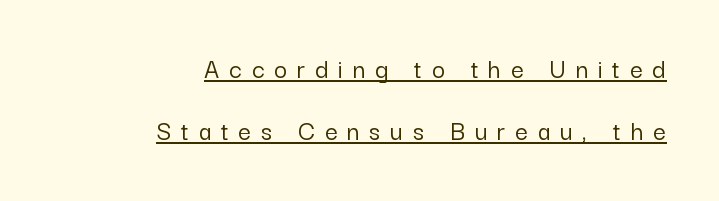
The image shows 28 px sans-serif type, upright; set right-aligned, loose line spacing (2.22x), unusually wide letter spacing (+0.35 em), underlined; low stroke contrast and a medium x-height.
